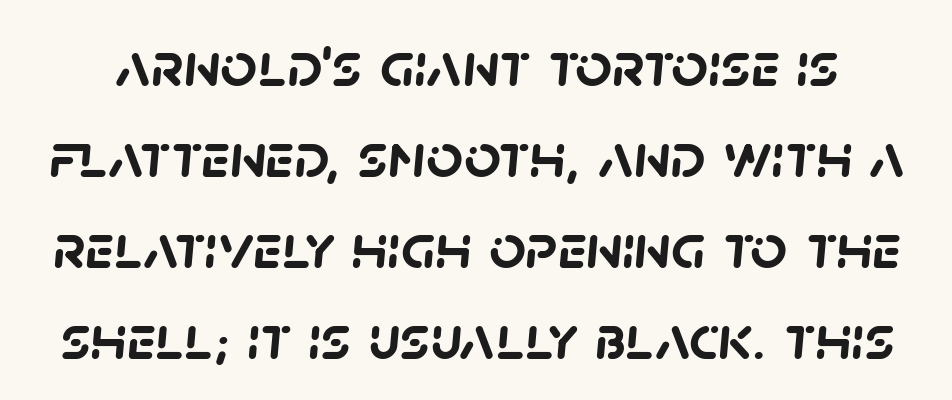
The image shows 64 px semibold sans-serif type; set normal line spacing (1.42x), normal letter spacing, not underlined; low stroke contrast and a large x-height.
